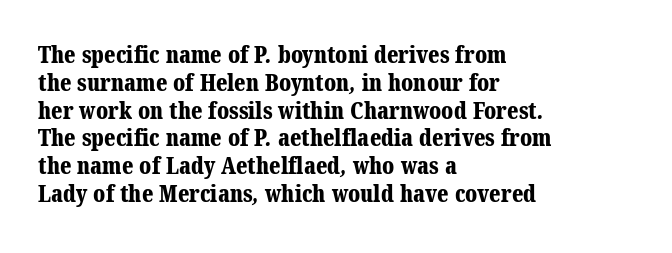
The image shows 23 px bold type; set left-aligned, line spacing 1.21x, normal letter spacing, not underlined.
